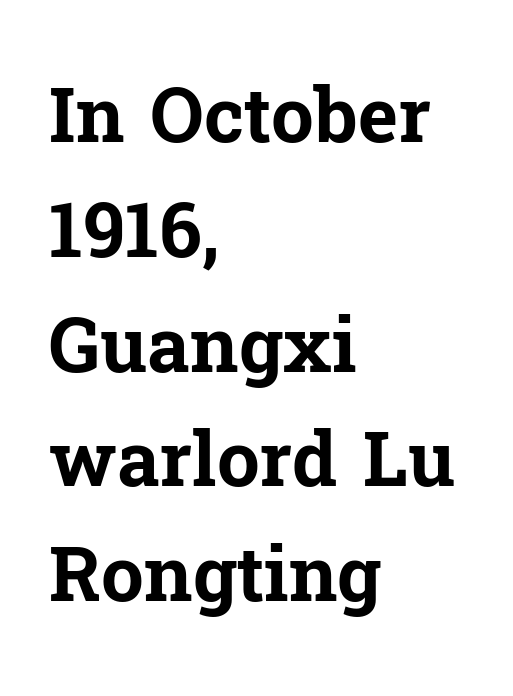
The image shows 76 px bold serif type, upright; set left-aligned, normal line spacing (1.51x), normal letter spacing, not underlined; low stroke contrast and a medium x-height.
